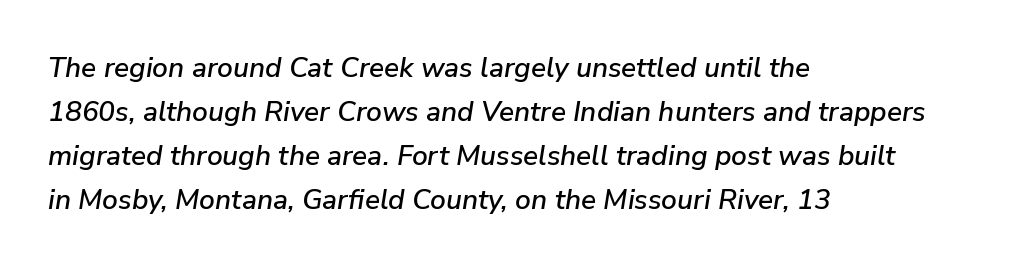
The image shows 28 px text type, italic (leaning right); set left-aligned, normal line spacing (1.57x), normal letter spacing, not underlined; low stroke contrast and a medium x-height.
